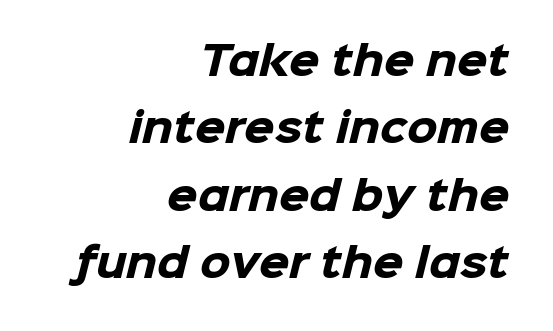
The image shows 39 px heavy sans-serif type; set right-aligned, line spacing 1.73x, normal letter spacing, not underlined; low stroke contrast and a medium x-height.
